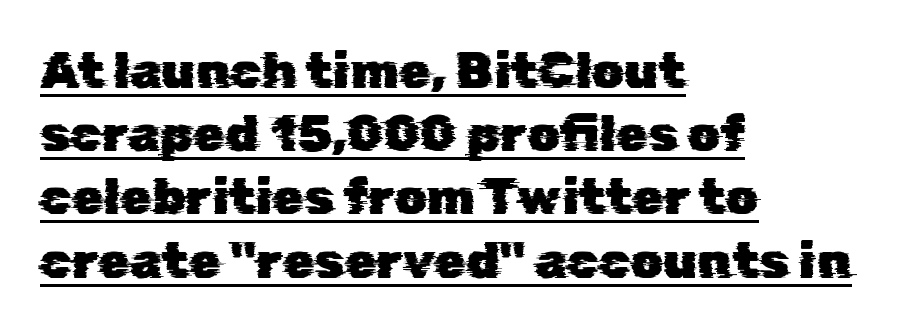
The image shows 51 px sans-serif type; set left-aligned, line spacing 1.24x, normal letter spacing, underlined; low stroke contrast and a medium x-height.
